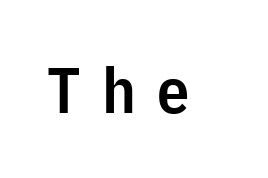
{"serif": "no", "italic": "no", "bold": "semi", "weight": "semibold", "width": "condensed", "stroke_contrast": "low", "x_height": "medium", "monospaced": "no", "underline": "no", "letter_spacing": "wide", "letter_spacing_em": 0.33, "glyph_px": 64}
